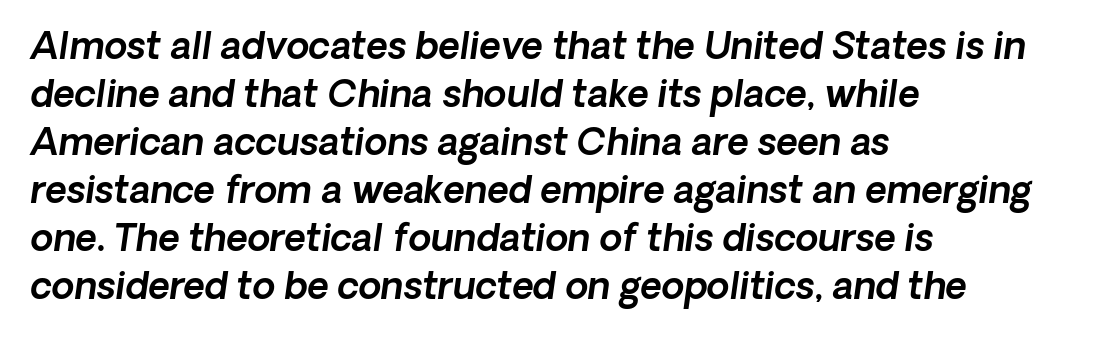
Does the leading feel generous? No, just average. The type family on display is of the sans-serif kind. Spacing verdict: proportional, widths tailored to each character. Descender tails drop into unmarked territory. Typeset ragged right — the left edge is the straight one. Characters follow at the spacing the type designer built in.
